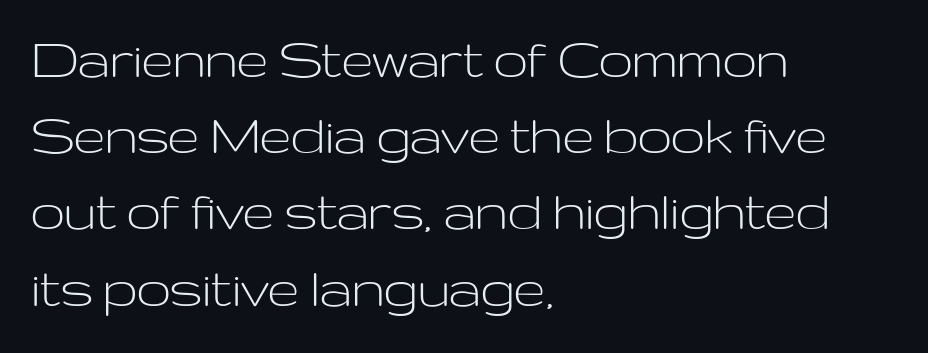
The rows are spaced the way most documents space them. Plain, unruled lines of type. The passage shown is not bold in any degree. The font family rendered here belongs to the sans-serif group. Between one letter and the next there's only the usual sliver of space.
